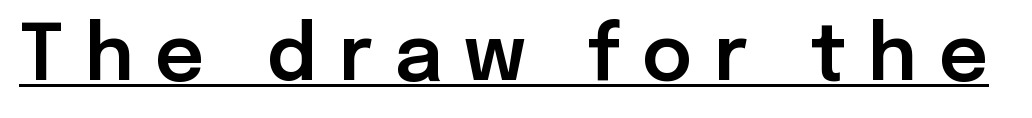
These lines are composed in type without serifs. Looks like regular typesetting: each glyph gets only the width it needs. Caption: expanded tracking, letters set apart. This sample carries an underscore along the baseline area.
